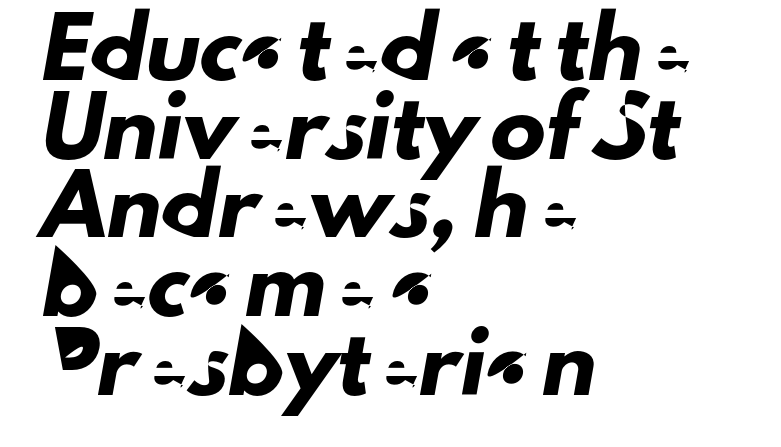
{"serif": "no", "width": "normal", "stroke_contrast": "low", "x_height": "small", "monospaced": "no", "underline": "no", "align": "left", "line_spacing": "normal", "line_spacing_ratio": 1.43, "letter_spacing": "normal", "letter_spacing_em": 0.0, "glyph_px": 55}
